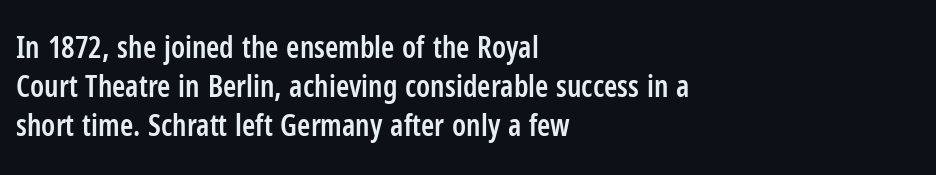
{"serif": "no", "italic": "no", "bold": "semi", "weight": "semibold", "width": "condensed", "stroke_contrast": "low", "x_height": "medium", "monospaced": "no", "underline": "no", "align": "left", "line_spacing": "normal", "line_spacing_ratio": 1.3, "letter_spacing": "normal", "letter_spacing_em": 0.0, "glyph_px": 30}
